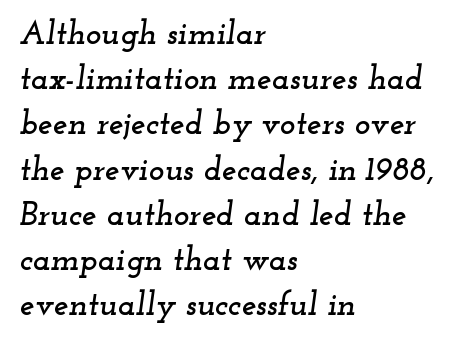
{"serif": "yes", "italic": "yes", "lean": "right", "slant_degrees": 12, "width": "wide", "stroke_contrast": "low", "x_height": "small", "monospaced": "no", "underline": "no", "align": "left", "line_spacing": "normal", "line_spacing_ratio": 1.37, "letter_spacing": "normal", "letter_spacing_em": 0.0, "glyph_px": 33}
